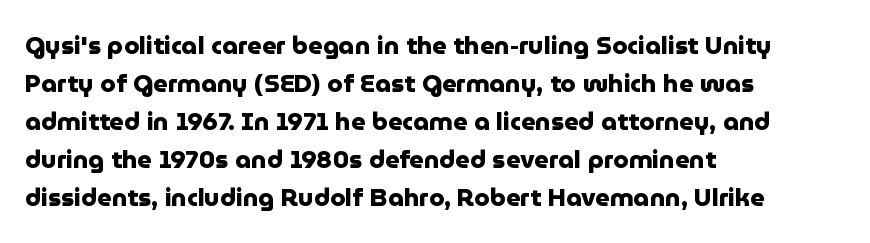
Q: Is the text bold? A: Yes.
Q: Is the text italic (slanted)? A: No, it is upright.
Q: Is the text underlined? A: No.
Q: How is the paragraph aligned? A: Left-aligned.
Q: Is the spacing between letters normal or unusually wide? A: Normal.
Q: Is the spacing between lines tight, normal or loose? A: Normal.
